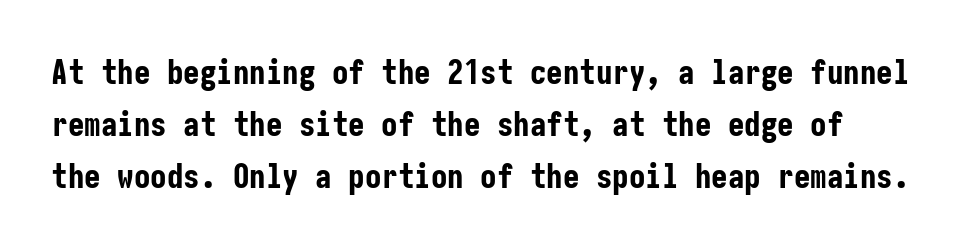
{"serif": "no", "italic": "no", "bold": "yes", "weight": "bold", "width": "condensed", "stroke_contrast": "low", "x_height": "medium", "underline": "no", "line_spacing": "normal", "line_spacing_ratio": 1.58, "letter_spacing": "normal", "letter_spacing_em": 0.0, "glyph_px": 33}
